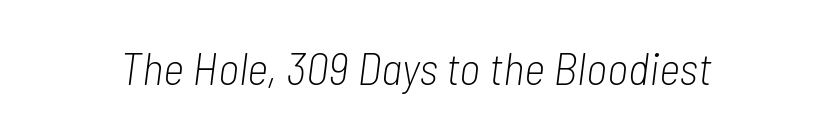
{"italic": "yes", "lean": "right", "slant_degrees": 7, "bold": "no", "weight": "light", "width": "condensed", "stroke_contrast": "low", "x_height": "medium", "monospaced": "no", "underline": "no", "letter_spacing": "normal", "letter_spacing_em": 0.0, "glyph_px": 46}
